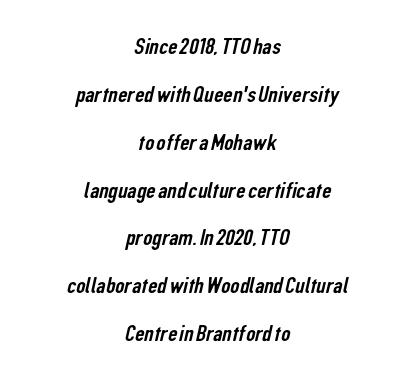
{"underline": "no", "align": "center", "line_spacing": "loose", "line_spacing_ratio": 2.08, "letter_spacing": "normal", "letter_spacing_em": 0.0, "glyph_px": 23}
